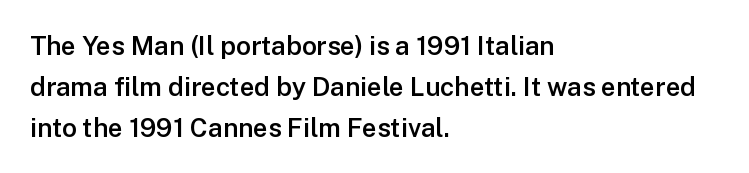
{"italic": "no", "bold": "semi", "underline": "no", "align": "left", "line_spacing": "normal", "line_spacing_ratio": 1.57, "letter_spacing": "normal", "letter_spacing_em": 0.0, "glyph_px": 26}
